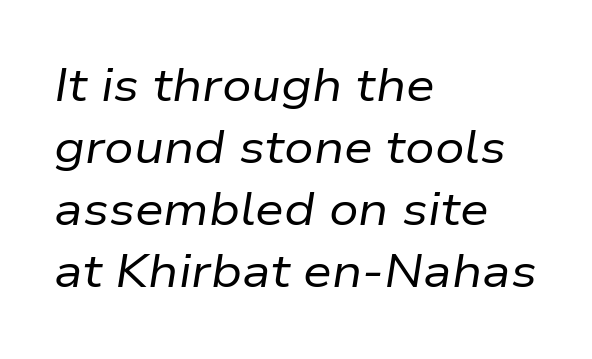
Q: Is the text bold? A: No.
Q: Is the text italic (slanted)? A: Yes, it leans right by about 9 degrees.
Q: Is the text underlined? A: No.
Q: How is the paragraph aligned? A: Left-aligned.
Q: Is the spacing between letters normal or unusually wide? A: Normal.
Q: Is the spacing between lines tight, normal or loose? A: Normal.
Q: Width (condensed, normal, or wide)? A: Normal.
Q: Stroke contrast? A: Low.
Q: x-height? A: Medium.
Q: Monospaced? A: No.
